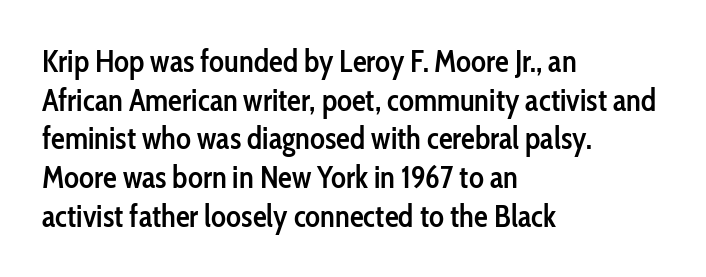
These lines were composed using upright roman letters. The letters are semibold — heavier than regular but short of a full bold. Students, observe: this is what conventionally led text looks like. A classic flush-left, rag-right setting is used for this passage.
